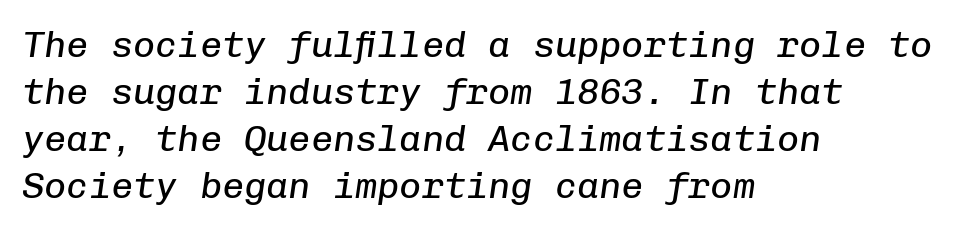
If you drew a ruler down the left edge, every line would touch it. Whoever set this chose a conventional vertical rhythm. Is the type heavy? It reads as light-to-regular instead. The letters sit at their default tracking, neither squeezed nor spread.
